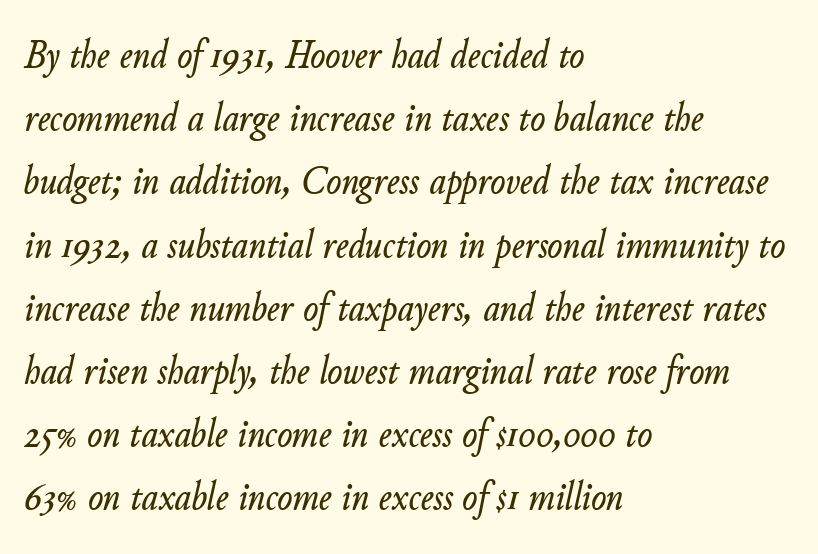
{"italic": "yes", "lean": "right", "slant_degrees": 11, "width": "normal", "stroke_contrast": "low", "x_height": "small", "monospaced": "no", "underline": "no", "align": "left", "line_spacing": "normal", "line_spacing_ratio": 1.58, "letter_spacing": "normal", "letter_spacing_em": 0.0, "glyph_px": 40}
